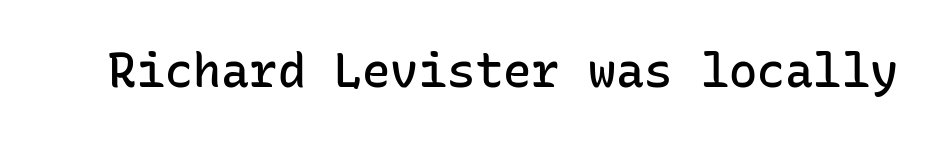
The image shows 47 px semibold sans-serif type, upright, monospaced; set normal letter spacing, not underlined; low stroke contrast and a medium x-height.
